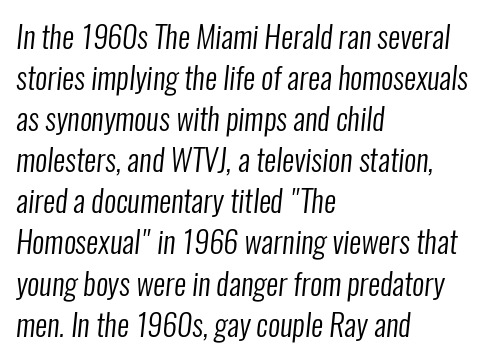
Q: Is the text bold? A: No.
Q: Is the typeface a serif or a sans-serif typeface? A: Sans-serif.
Q: Is the text underlined? A: No.
Q: How is the paragraph aligned? A: Left-aligned.
Q: Is the spacing between letters normal or unusually wide? A: Normal.
Q: Is the spacing between lines tight, normal or loose? A: Normal.
Q: Width (condensed, normal, or wide)? A: Condensed.
Q: Stroke contrast? A: Low.
Q: x-height? A: Medium.
Q: Monospaced? A: No.
